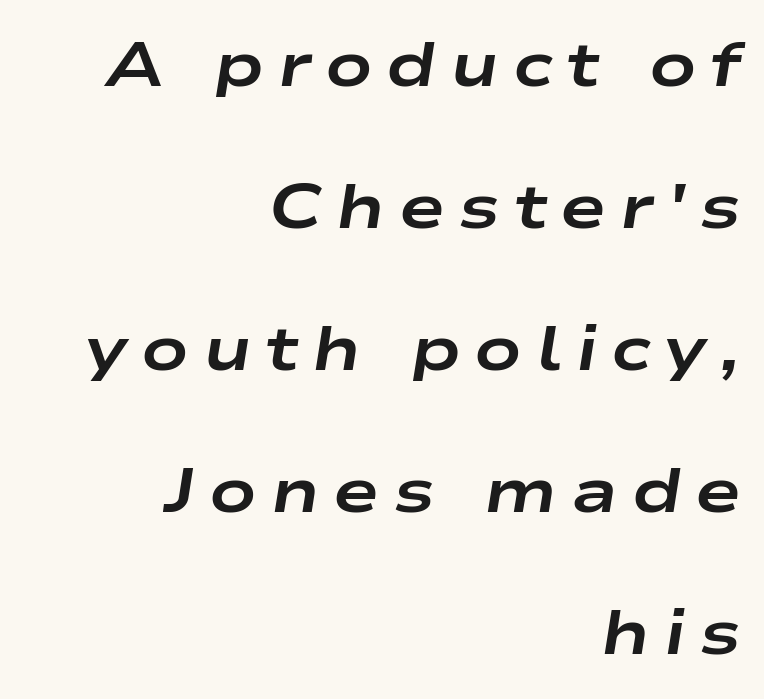
The image shows 62 px bold, wide type, italic (leaning right); set right-aligned, loose line spacing (2.29x), unusually wide letter spacing (+0.22 em), not underlined; low stroke contrast and a medium x-height.
